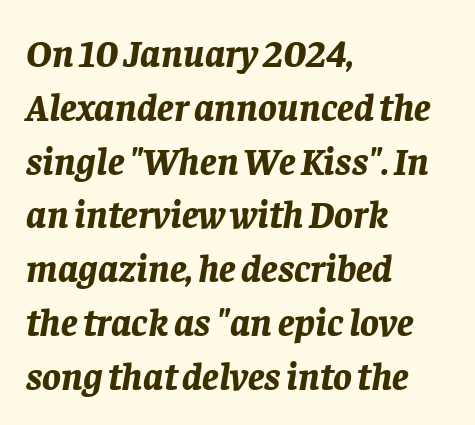
Q: Is the text bold? A: Yes.
Q: Is the text italic (slanted)? A: Yes, it leans right by about 8 degrees.
Q: Is the text underlined? A: No.
Q: How is the paragraph aligned? A: Left-aligned.
Q: Is the spacing between letters normal or unusually wide? A: Normal.
Q: Is the spacing between lines tight, normal or loose? A: Normal.
Q: Width (condensed, normal, or wide)? A: Normal.
Q: Stroke contrast? A: Low.
Q: x-height? A: Large.
Q: Monospaced? A: No.
